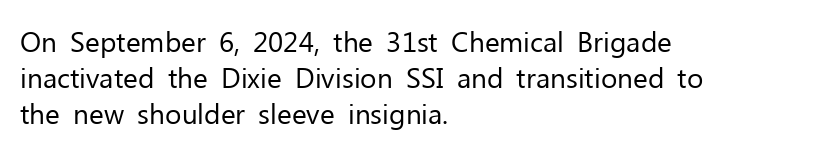
The image shows 28 px regular-weight sans-serif type, upright; set left-aligned, normal line spacing (1.29x), normal letter spacing, not underlined; low stroke contrast and a medium x-height.
